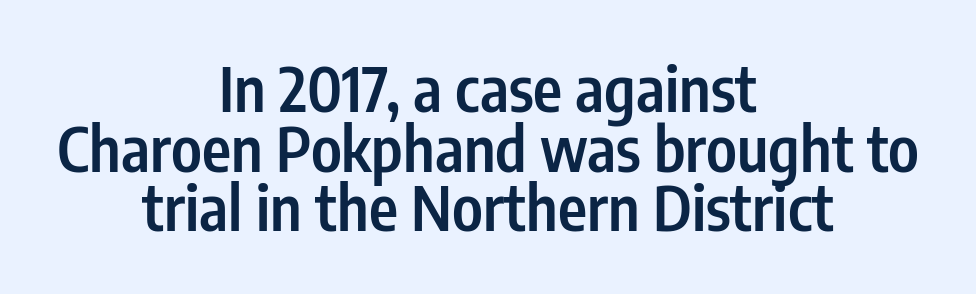
The image shows 62 px semibold, condensed sans-serif type, upright; set centered, tight line spacing (0.96x), normal letter spacing, not underlined; low stroke contrast and a medium x-height.
